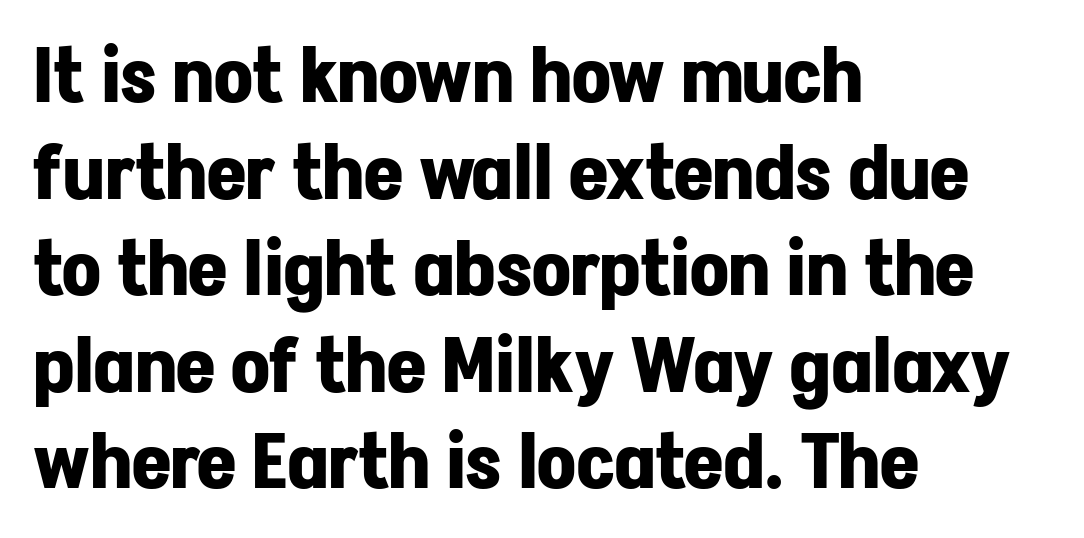
The type is set solid horizontally, with unmodified tracking. The typeface chosen for these lines omits serifs. Compared with an ordinary text face, these strokes are far heavier — a full bold. What's the leading like? Ordinary, nothing unusual.
